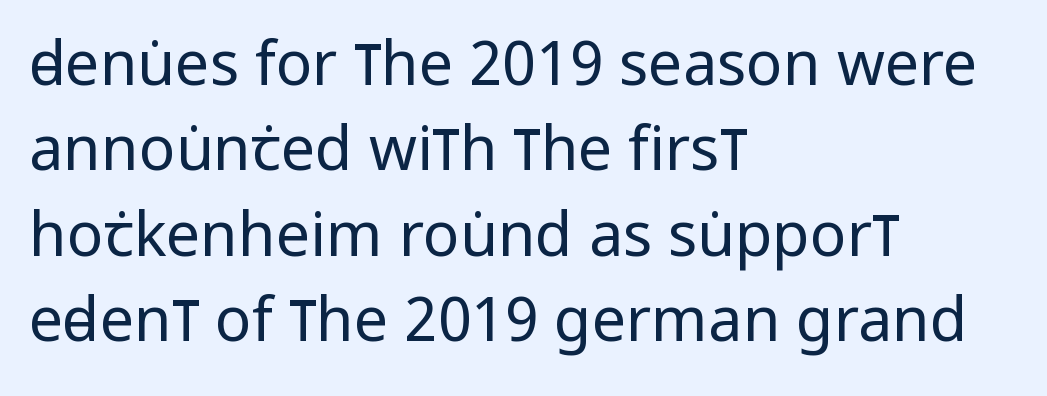
Q: Is the text bold? A: No.
Q: Is the text italic (slanted)? A: No, it is upright.
Q: Is the typeface a serif or a sans-serif typeface? A: Sans-serif.
Q: Is the text underlined? A: No.
Q: How is the paragraph aligned? A: Left-aligned.
Q: Is the spacing between letters normal or unusually wide? A: Normal.
Q: Is the spacing between lines tight, normal or loose? A: Normal.
Q: Width (condensed, normal, or wide)? A: Condensed.
Q: Stroke contrast? A: Low.
Q: x-height? A: Large.
Q: Monospaced? A: No.
